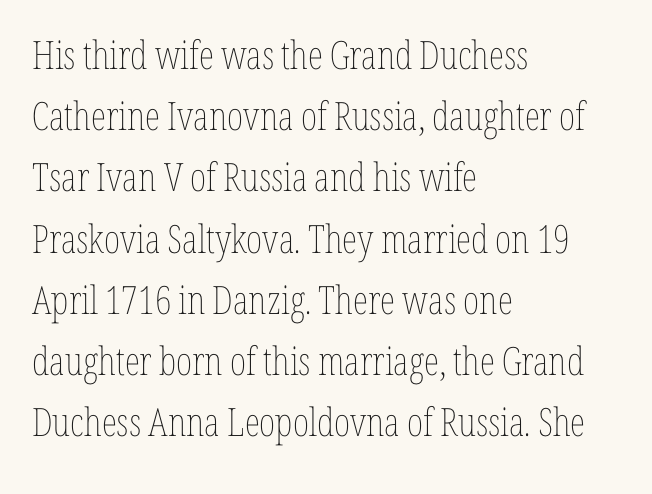
{"italic": "no", "bold": "no", "weight": "thin", "width": "condensed", "stroke_contrast": "low", "x_height": "medium", "monospaced": "no", "underline": "no", "align": "left", "line_spacing": "normal", "line_spacing_ratio": 1.57, "letter_spacing": "normal", "letter_spacing_em": 0.0, "glyph_px": 39}
